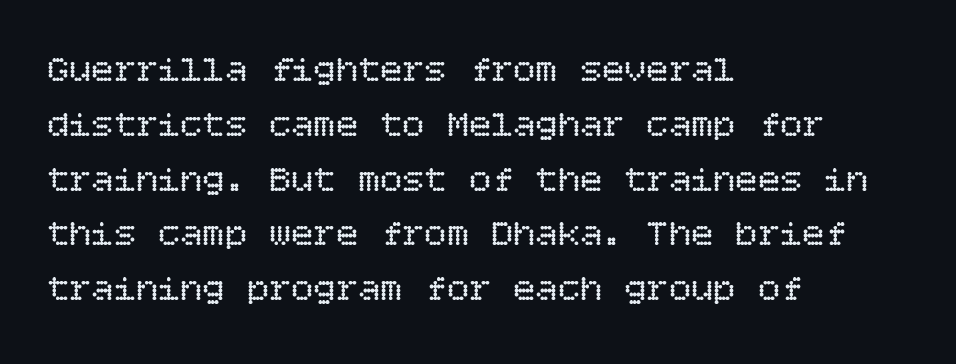
Each line starts at the same left margin while the right side varies. Style check: upright. Is the type heavy? It reads as light-to-regular instead. The words here are not underlined. Whoever set this chose a conventional vertical rhythm. The face used here is rendered with its standard letterfit.
